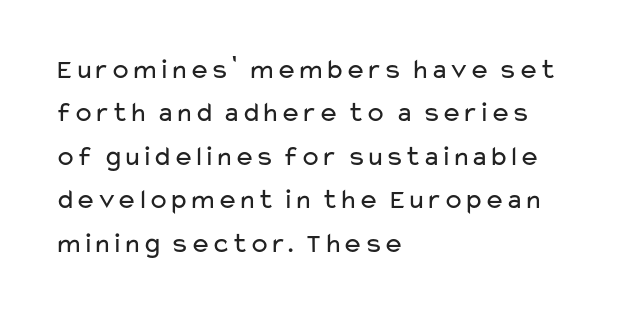
{"serif": "no", "italic": "no", "bold": "no", "weight": "regular", "width": "wide", "stroke_contrast": "low", "x_height": "medium", "monospaced": "no", "underline": "no", "align": "left", "line_spacing": "normal", "line_spacing_ratio": 1.55, "letter_spacing": "normal", "letter_spacing_em": 0.0, "glyph_px": 28}
